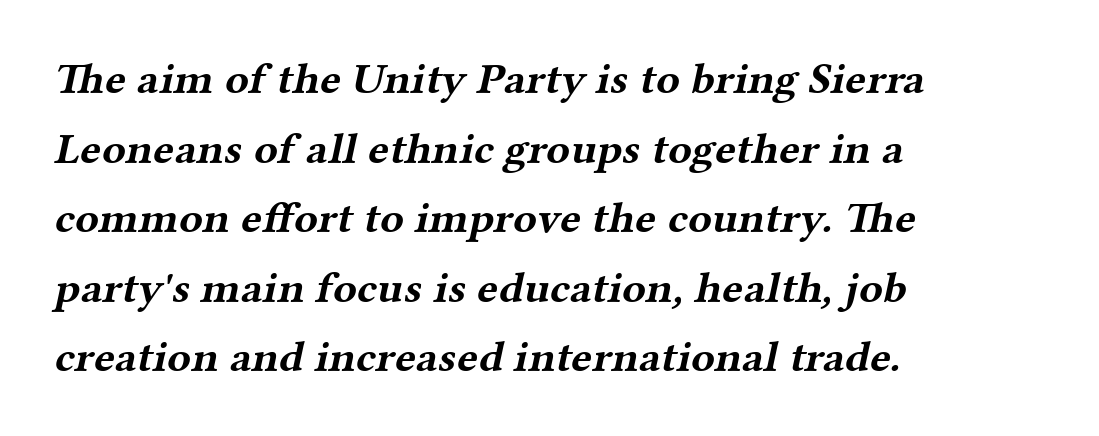
Q: Is the text bold? A: Yes.
Q: Is the typeface a serif or a sans-serif typeface? A: Serif.
Q: Is the text underlined? A: No.
Q: How is the paragraph aligned? A: Left-aligned.
Q: Is the spacing between letters normal or unusually wide? A: Normal.
Q: Is the spacing between lines tight, normal or loose? A: Normal.
Q: Width (condensed, normal, or wide)? A: Wide.
Q: Stroke contrast? A: Medium.
Q: x-height? A: Medium.
Q: Monospaced? A: No.
